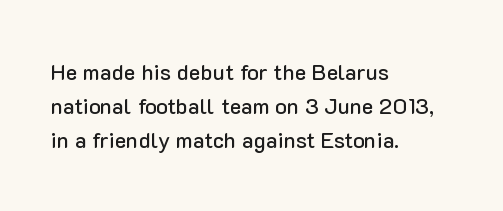
{"italic": "no", "underline": "no", "align": "left", "line_spacing": "normal", "line_spacing_ratio": 1.54, "letter_spacing": "normal", "letter_spacing_em": 0.0, "glyph_px": 22}
